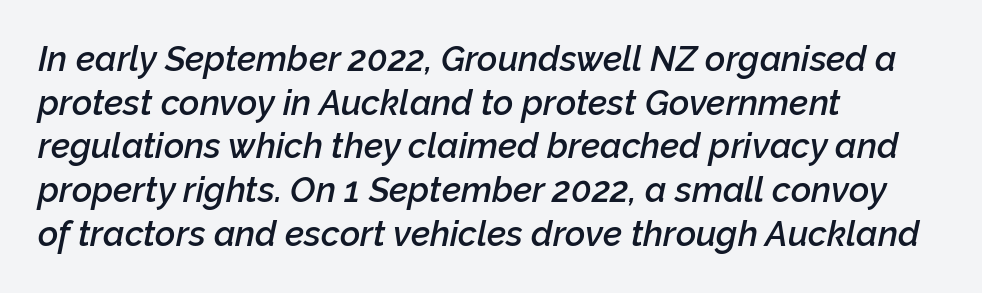
{"italic": "yes", "lean": "right", "slant_degrees": 12, "bold": "semi", "weight": "semibold", "width": "normal", "stroke_contrast": "low", "x_height": "medium", "monospaced": "no", "underline": "no", "align": "left", "line_spacing": "normal", "line_spacing_ratio": 1.25, "letter_spacing": "normal", "letter_spacing_em": 0.0, "glyph_px": 35}
